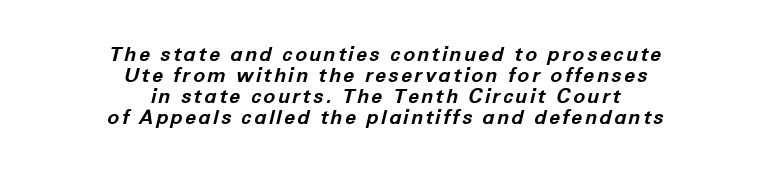
The image shows 20 px bold type, italic (leaning right); set centered, tight line spacing (1.05x), not underlined.
